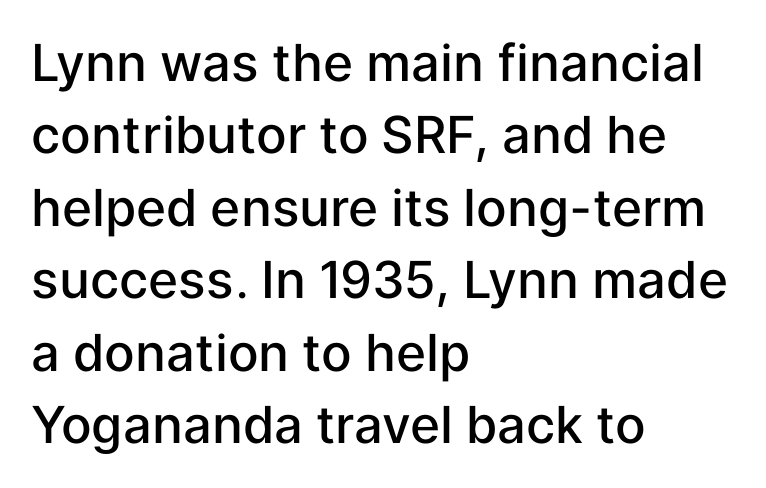
Letterform terminals end flat and unadorned throughout the passage. These lines keep a tight, regular rhythm from letter to letter. Line beginnings align vertically; line endings do not. The leading is moderate, giving the passage an even texture.
